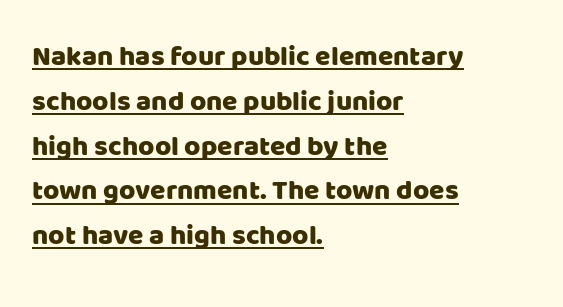
The image shows 28 px sans-serif type, upright; set left-aligned, normal line spacing (1.6x), normal letter spacing, underlined; low stroke contrast and a large x-height.
